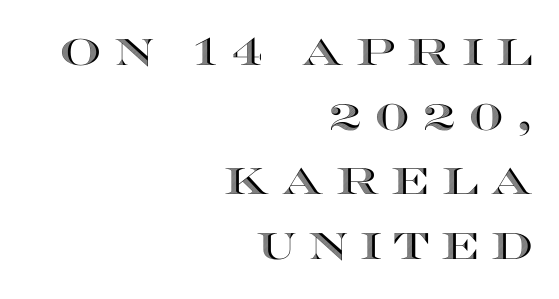
Q: Is the text italic (slanted)? A: No, it is upright.
Q: Is the text underlined? A: No.
Q: How is the paragraph aligned? A: Right-aligned.
Q: Is the spacing between letters normal or unusually wide? A: Unusually wide.
Q: Width (condensed, normal, or wide)? A: Wide.
Q: x-height? A: Large.
Q: Monospaced? A: No.
